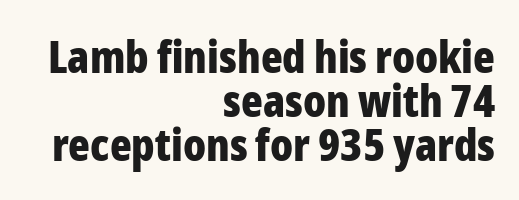
The text was rendered using a sans face with plain stroke endings. Is this a fixed-width face? No — the glyphs have proportional, varying widths. The paragraph shown leans on its right margin. Lines of text with bare space underneath. Cramped leading. Nope, not italic — everything's standing straight.
